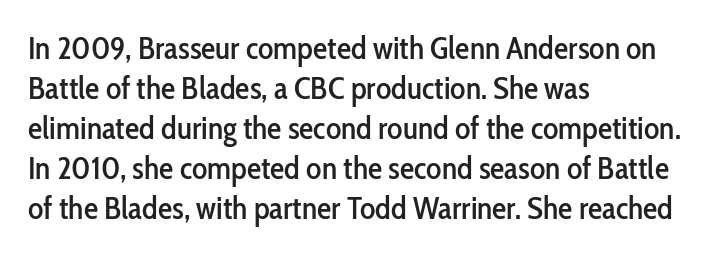
{"serif": "no", "italic": "no", "width": "condensed", "stroke_contrast": "low", "x_height": "medium", "monospaced": "no", "underline": "no", "align": "left", "line_spacing": "normal", "line_spacing_ratio": 1.25, "letter_spacing": "normal", "letter_spacing_em": 0.0, "glyph_px": 32}
